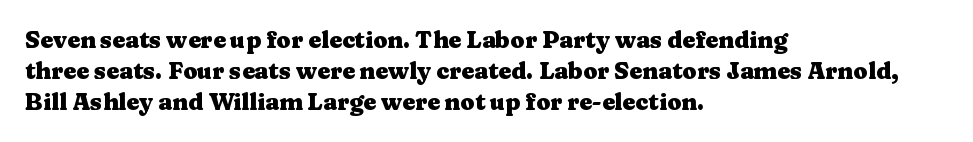
{"italic": "no", "bold": "yes", "underline": "no", "align": "left", "line_spacing": "normal", "line_spacing_ratio": 1.35, "letter_spacing": "normal", "letter_spacing_em": 0.0, "glyph_px": 23}
